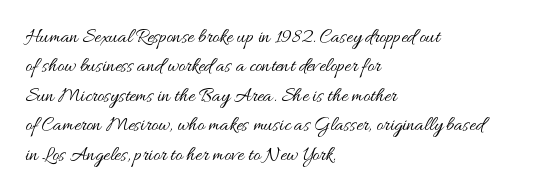
Look at the tracking — it's just the regular setting, nothing added. This sample keeps an unexceptional amount of space between lines. Each row of text sits above clean, open space. Ink coverage per letter is moderate at most. This rendering uses left alignment, leaving the right contour irregular.
